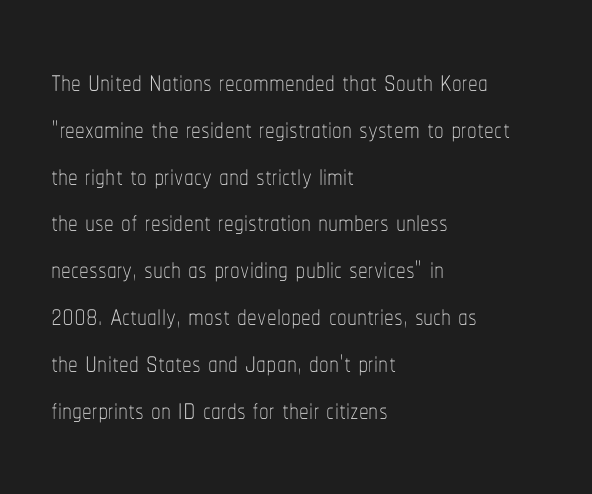
The image shows 39 px thin, condensed type, upright; set left-aligned, line spacing 1.2x, normal letter spacing, not underlined; low stroke contrast and a medium x-height.
